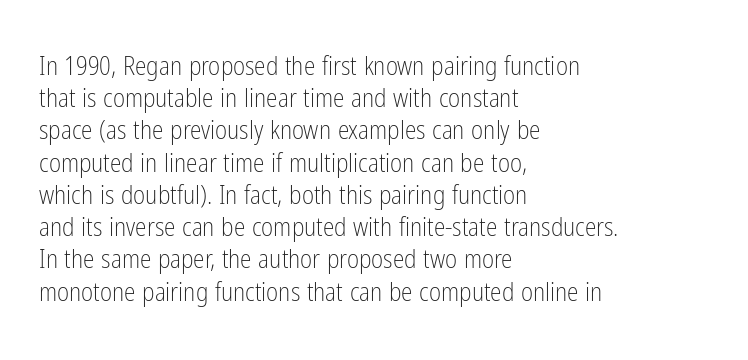
Q: Is the text bold? A: No.
Q: Is the text italic (slanted)? A: No, it is upright.
Q: Is the text underlined? A: No.
Q: How is the paragraph aligned? A: Left-aligned.
Q: Is the spacing between letters normal or unusually wide? A: Normal.
